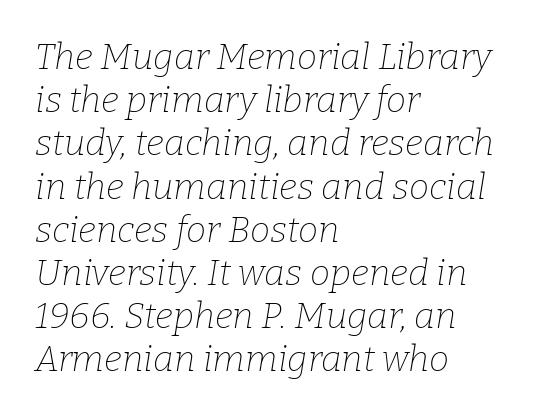
{"serif": "yes", "italic": "yes", "lean": "right", "slant_degrees": 9, "bold": "no", "weight": "thin", "width": "normal", "stroke_contrast": "low", "x_height": "medium", "monospaced": "no", "underline": "no", "align": "left", "line_spacing_ratio": 1.2, "letter_spacing": "normal", "letter_spacing_em": 0.0, "glyph_px": 36}
